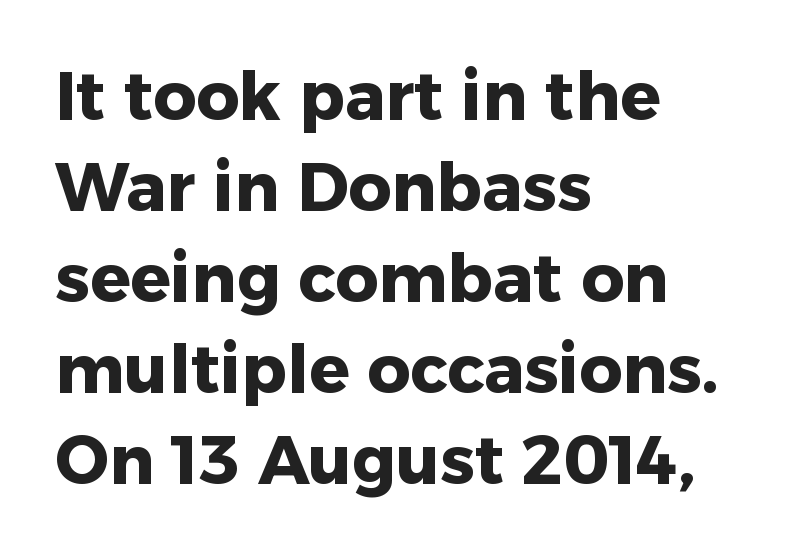
Q: Is the text bold? A: Yes.
Q: Is the text italic (slanted)? A: No, it is upright.
Q: Is the typeface a serif or a sans-serif typeface? A: Sans-serif.
Q: Is the text underlined? A: No.
Q: How is the paragraph aligned? A: Left-aligned.
Q: Is the spacing between letters normal or unusually wide? A: Normal.
Q: Is the spacing between lines tight, normal or loose? A: Normal.
Q: Width (condensed, normal, or wide)? A: Normal.
Q: Stroke contrast? A: Low.
Q: x-height? A: Medium.
Q: Monospaced? A: No.
